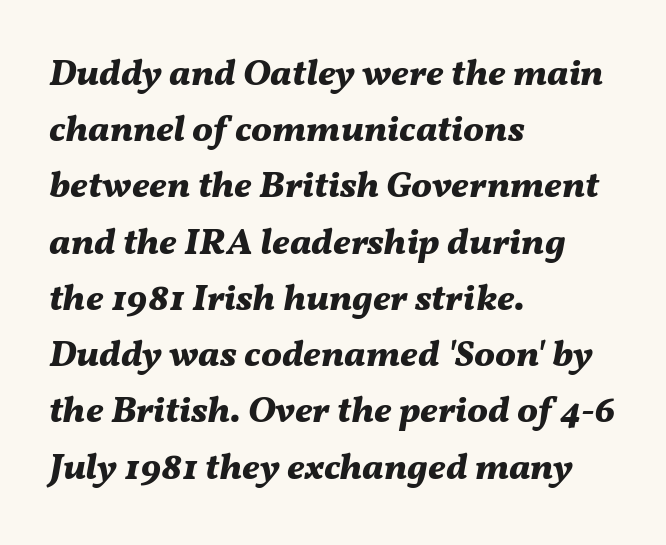
Notice how descenders clear the ascenders below comfortably — that's standard leading. In terms of letterspacing, this is plain default setting. Varying glyph widths throughout — classic text-font behaviour. Tall strokes in this sample are angled rather than plumb.
